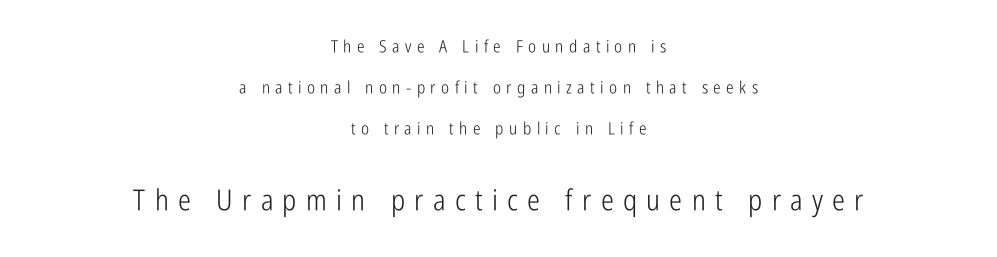
{"serif": "no", "italic": "no", "bold": "no", "weight": "light", "width": "condensed", "stroke_contrast": "low", "x_height": "medium", "monospaced": "no", "underline": "no", "align": "center", "line_spacing": "loose", "line_spacing_ratio": 2.42, "letter_spacing": "wide", "letter_spacing_em": 0.32, "larger_block": "second", "size_ratio": 1.71, "glyph_px": 29}
